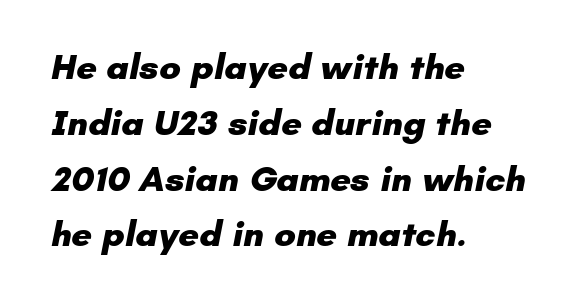
The image shows 36 px heavy sans-serif type; set left-aligned, normal line spacing (1.55x), normal letter spacing, not underlined; low stroke contrast and a small x-height.
